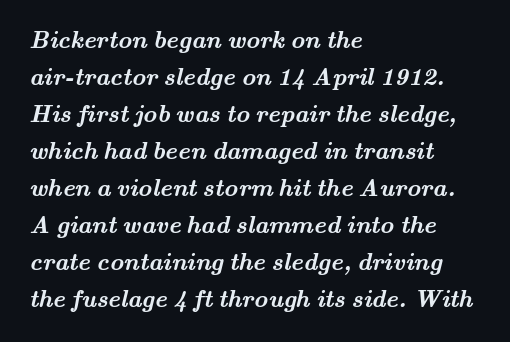
Caption: bold face, heavy strokes. The space between consecutive lines is moderate. A student would call this left alignment; a typographer would say flush left, rag right. Just letters on the line, the space beneath them empty.
